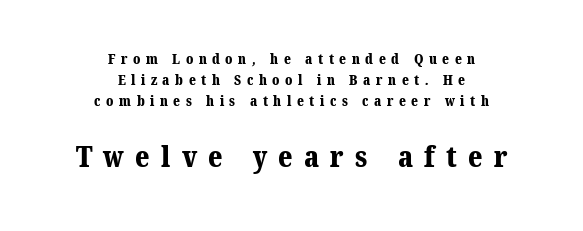
The image shows 29 px bold serif type; set centered, normal line spacing (1.51x), unusually wide letter spacing (+0.39 em), not underlined; the second (bottom) block is 2.07x larger; medium stroke contrast and a medium x-height.
